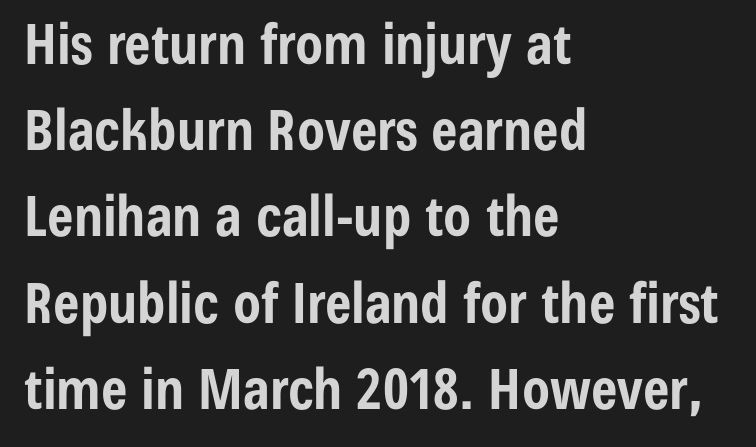
Tall strokes in this sample are plumb rather than angled. The face used here has the dense, thick strokes of a bold. Nobody touched the tracking dial on this one. Line starts are locked; line ends wander. The words here are not underlined. Here the designer chose a conventional face with non-uniform glyph widths.
